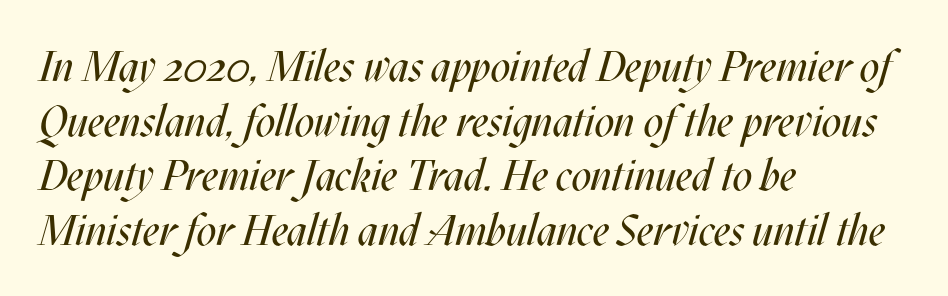
Q: Is the text bold? A: No.
Q: Is the text italic (slanted)? A: Yes, it leans right by about 17 degrees.
Q: Is the text underlined? A: No.
Q: How is the paragraph aligned? A: Left-aligned.
Q: Is the spacing between letters normal or unusually wide? A: Normal.
Q: Is the spacing between lines tight, normal or loose? A: Normal.
Q: Width (condensed, normal, or wide)? A: Condensed.
Q: Stroke contrast? A: Medium.
Q: x-height? A: Large.
Q: Monospaced? A: No.
